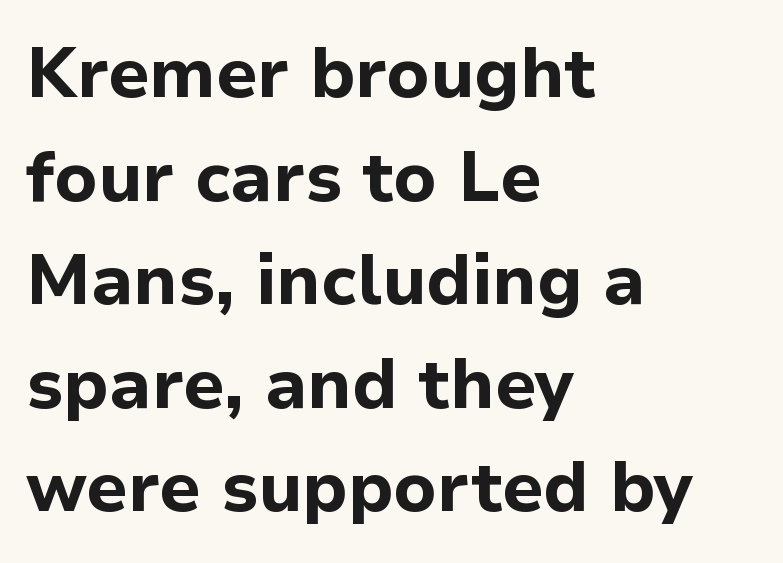
Q: Is the text bold? A: Yes.
Q: Is the text italic (slanted)? A: No, it is upright.
Q: Is the typeface a serif or a sans-serif typeface? A: Sans-serif.
Q: Is the text underlined? A: No.
Q: How is the paragraph aligned? A: Left-aligned.
Q: Is the spacing between letters normal or unusually wide? A: Normal.
Q: Is the spacing between lines tight, normal or loose? A: Normal.
Q: Width (condensed, normal, or wide)? A: Normal.
Q: Stroke contrast? A: Low.
Q: x-height? A: Medium.
Q: Monospaced? A: No.
